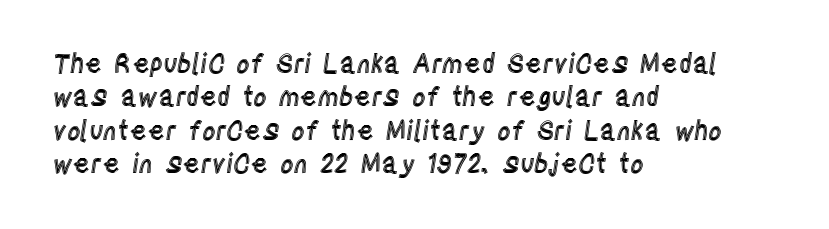
Q: Is the text italic (slanted)? A: Yes.
Q: Is the text underlined? A: No.
Q: How is the paragraph aligned? A: Left-aligned.
Q: Is the spacing between letters normal or unusually wide? A: Normal.
Q: Is the spacing between lines tight, normal or loose? A: Normal.
